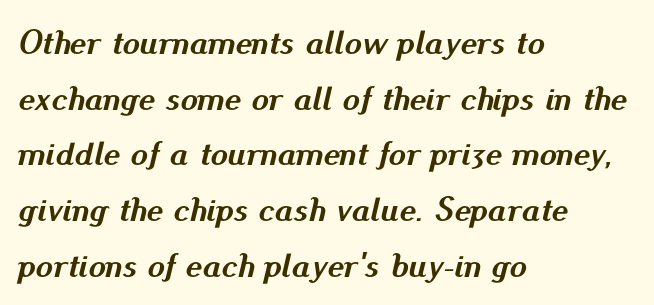
This is oblique type, the kind used for emphasis or titles. Honestly, the letter spacing is just normal — you wouldn't notice it. Character widths vary here, with narrow letters taking less room than wide ones. The leading is moderate, giving the passage an even texture. Each glyph is drawn with heavy, bold strokes. The ragged edge is on the right, which tells us the setting is flush left.
